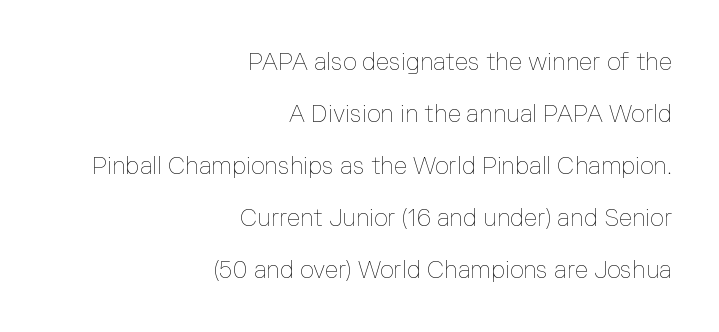
Q: Is the text bold? A: No.
Q: Is the text italic (slanted)? A: No, it is upright.
Q: Is the text underlined? A: No.
Q: How is the paragraph aligned? A: Right-aligned.
Q: Is the spacing between letters normal or unusually wide? A: Normal.
Q: Is the spacing between lines tight, normal or loose? A: Loose.
